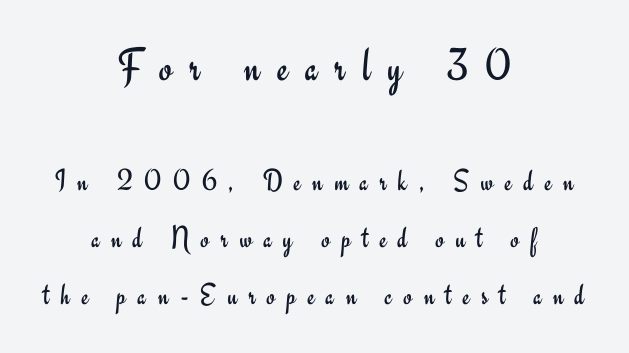
Q: Is the text bold? A: No.
Q: Is the text italic (slanted)? A: Yes.
Q: Is the typeface a serif or a sans-serif typeface? A: Sans-serif.
Q: Is the text underlined? A: No.
Q: How is the paragraph aligned? A: Centered.
Q: Is the spacing between letters normal or unusually wide? A: Unusually wide.
Q: Which block of text is set in a larger size, the first (top) or the second (bottom)? A: The first (top) one.
Q: Width (condensed, normal, or wide)? A: Normal.
Q: Stroke contrast? A: Low.
Q: x-height? A: Small.
Q: Monospaced? A: No.
